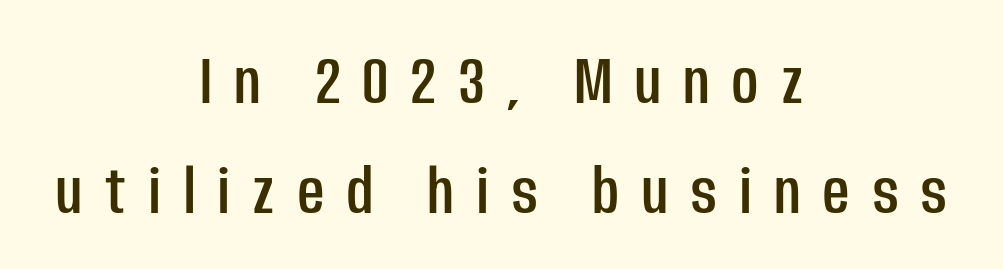
The image shows 64 px condensed sans-serif type, upright; set centered, line spacing 1.72x, unusually wide letter spacing (+0.36 em), not underlined; low stroke contrast and a large x-height.
